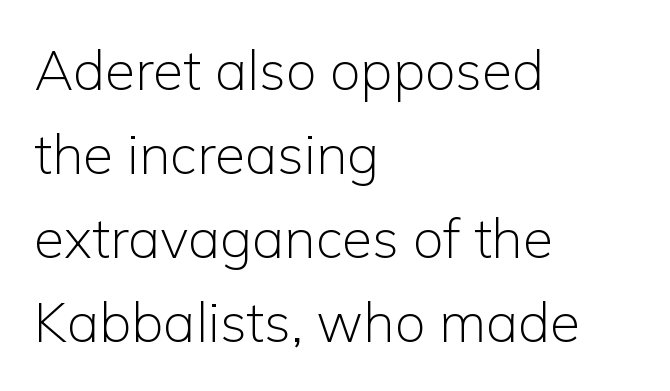
{"serif": "no", "italic": "no", "bold": "no", "weight": "light", "width": "normal", "stroke_contrast": "low", "x_height": "medium", "monospaced": "no", "underline": "no", "align": "left", "line_spacing": "normal", "line_spacing_ratio": 1.53, "letter_spacing": "normal", "letter_spacing_em": 0.0, "glyph_px": 55}
